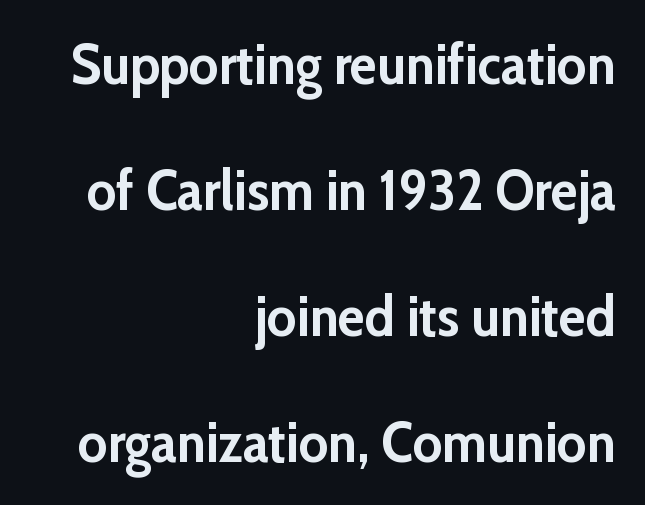
The image shows 56 px semibold sans-serif type, upright; set right-aligned, loose line spacing (2.25x), normal letter spacing, not underlined; low stroke contrast and a medium x-height.
